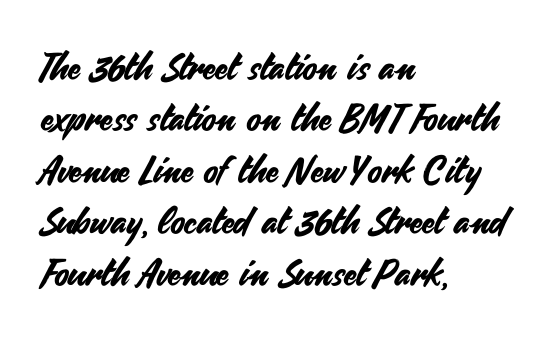
The image shows 37 px sans-serif type; set left-aligned, normal line spacing (1.39x), normal letter spacing, not underlined; medium stroke contrast and a small x-height.
